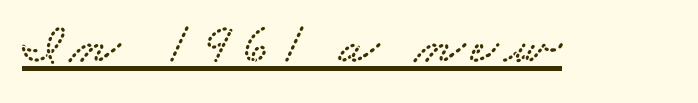
Spacing verdict: proportional, widths tailored to each character. Like a heading marked for emphasis, these lines bear an underscore.
